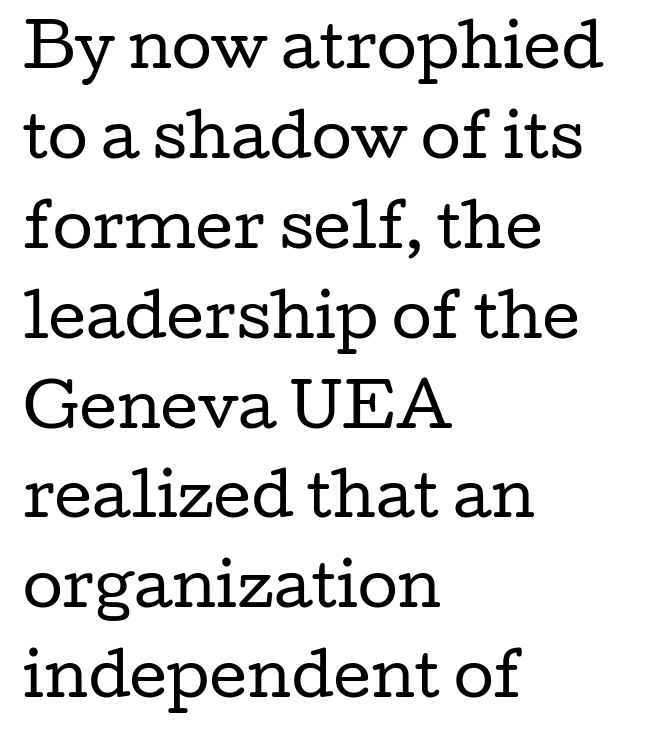
Q: Is the text bold? A: No.
Q: Is the text italic (slanted)? A: No, it is upright.
Q: Is the typeface a serif or a sans-serif typeface? A: Serif.
Q: Is the text underlined? A: No.
Q: How is the paragraph aligned? A: Left-aligned.
Q: Is the spacing between letters normal or unusually wide? A: Normal.
Q: Is the spacing between lines tight, normal or loose? A: Normal.
Q: Width (condensed, normal, or wide)? A: Wide.
Q: Stroke contrast? A: Low.
Q: x-height? A: Medium.
Q: Monospaced? A: No.
